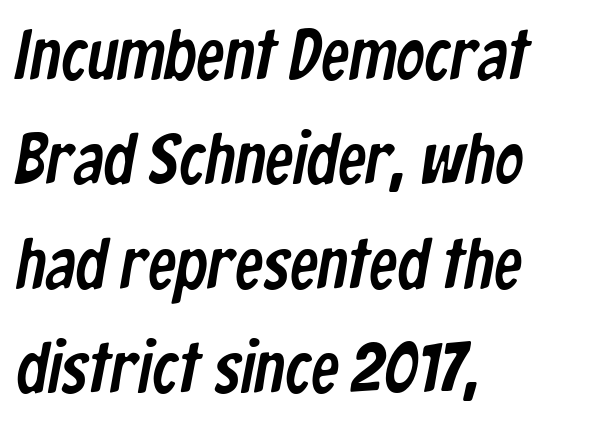
The image shows 71 px condensed sans-serif type; set left-aligned, normal line spacing (1.47x), normal letter spacing, not underlined; low stroke contrast and a medium x-height.
